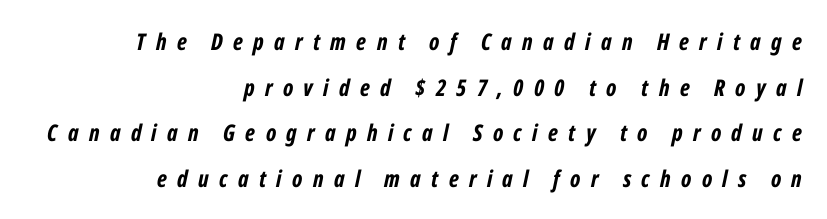
{"italic": "yes", "lean": "right", "slant_degrees": 12, "bold": "yes", "underline": "no", "align": "right", "line_spacing": "loose", "line_spacing_ratio": 1.98, "letter_spacing": "wide", "letter_spacing_em": 0.45, "glyph_px": 23}
